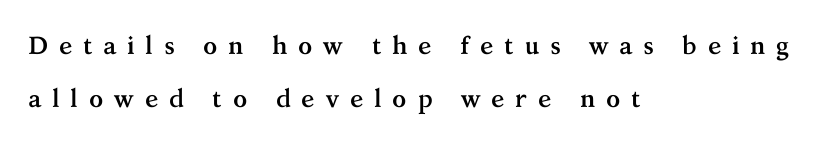
The image shows 25 px bold type, upright; set left-aligned, loose line spacing (2.14x), unusually wide letter spacing (+0.42 em), not underlined.
